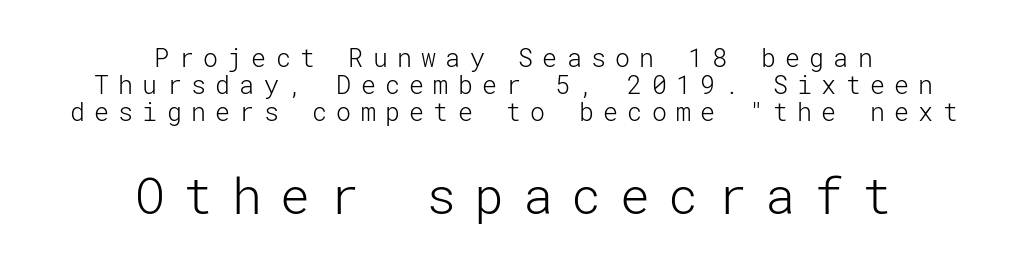
{"serif": "no", "italic": "no", "bold": "no", "weight": "light", "width": "normal", "stroke_contrast": "low", "x_height": "medium", "underline": "no", "align": "center", "line_spacing": "tight", "line_spacing_ratio": 1.08, "letter_spacing": "wide", "letter_spacing_em": 0.37, "larger_block": "second", "size_ratio": 2.0, "glyph_px": 50}
